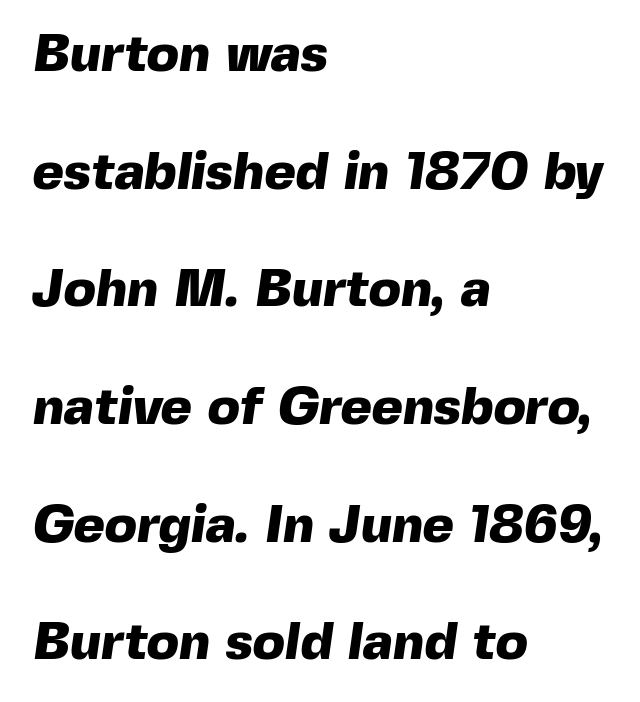
Q: Is the text bold? A: Yes.
Q: Is the typeface a serif or a sans-serif typeface? A: Sans-serif.
Q: Is the text underlined? A: No.
Q: How is the paragraph aligned? A: Left-aligned.
Q: Is the spacing between letters normal or unusually wide? A: Normal.
Q: Is the spacing between lines tight, normal or loose? A: Loose.
Q: Width (condensed, normal, or wide)? A: Normal.
Q: x-height? A: Medium.
Q: Monospaced? A: No.
